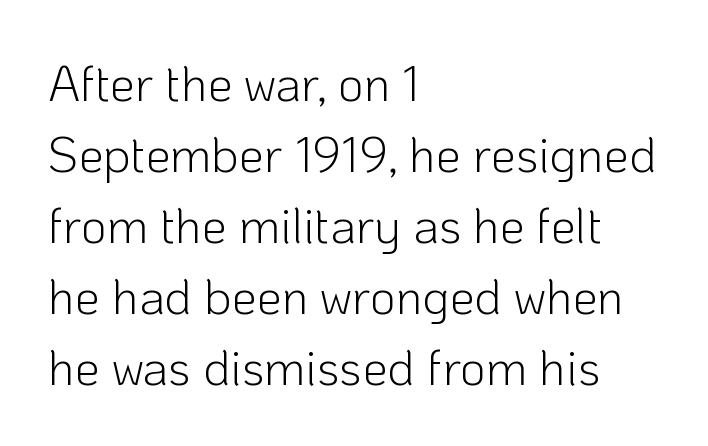
This rendering employs a face without finishing strokes, i.e., a sans-serif. Each letter keeps its own natural width here, so spacing adapts to shape. Stroke mass is kept to a normal reading level or below. Notice how the passage keeps a crisp vertical edge on the left only.
